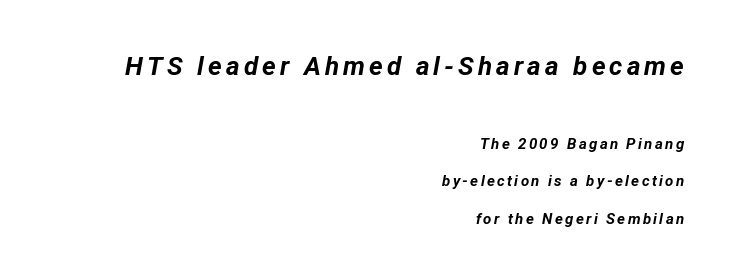
Vertically, the passage feels expansive, rows floating well apart. The passage shown is emphatically bold. The emphasis by scale lands on block number one, above. Slanted lettering throughout. Right-aligned paragraph, ragged on the left. The space beneath each line is pristine and unruled.
